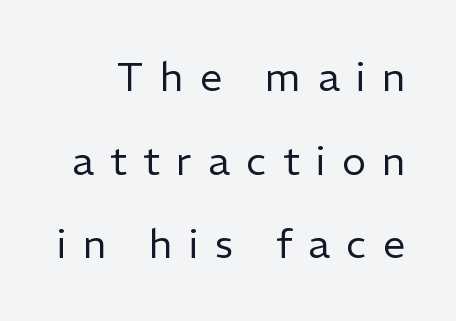
These glyphs show unthickened strokes, regular width or finer. These lines are rendered in a variable-pitch font. Letters rest on an invisible, unmarked baseline. Tracking value appears strongly positive — letters spread wide. Type style note: lacks serifs. You could fit nearly another row in the gap between these rows.
